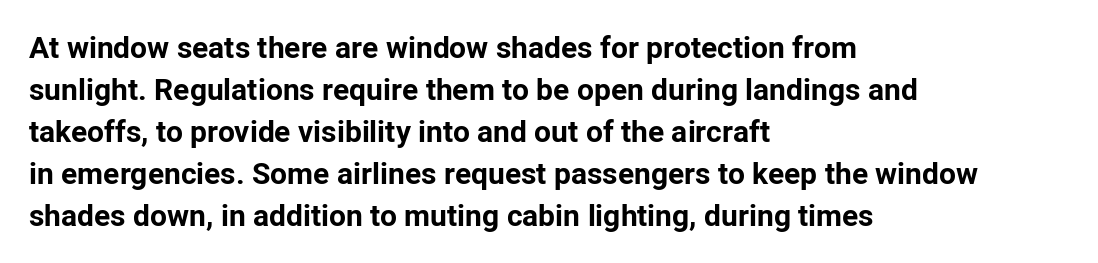
The lines sit at an ordinary, default distance from one another. Each glyph is drawn with heavy, bold strokes. Is there any slant? The stems are plumb. Descender tails drop into unmarked territory.
